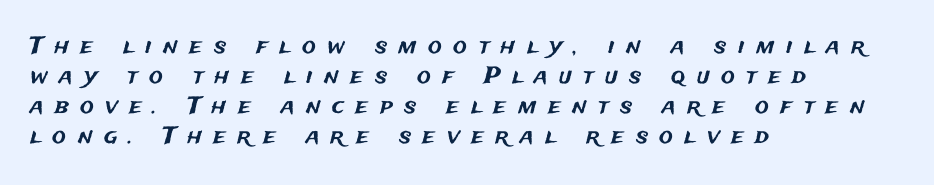
The image shows 23 px text type; set left-aligned, normal line spacing (1.31x), unusually wide letter spacing (+0.5 em), not underlined.
